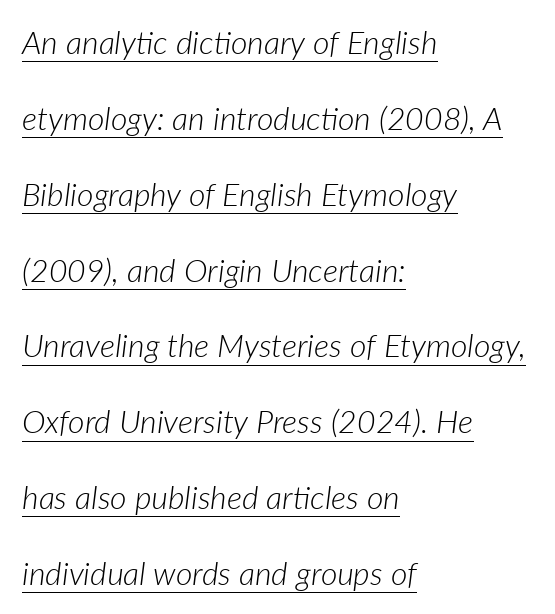
{"italic": "yes", "lean": "right", "slant_degrees": 7, "bold": "no", "weight": "light", "width": "normal", "stroke_contrast": "low", "x_height": "medium", "monospaced": "no", "underline": "yes", "align": "left", "line_spacing": "loose", "line_spacing_ratio": 2.37, "letter_spacing": "normal", "letter_spacing_em": 0.0, "glyph_px": 32}
